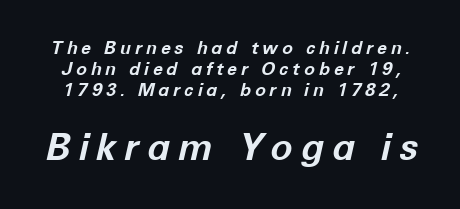
The image shows 37 px bold type, italic (leaning right); set line spacing 1.18x, unusually wide letter spacing (+0.21 em), not underlined; the second (bottom) block is 2.06x larger; low stroke contrast and a medium x-height.
